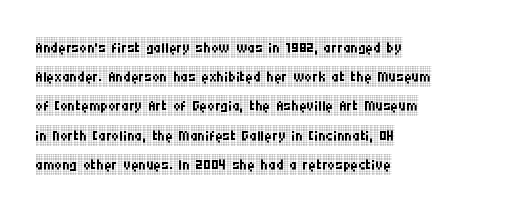
{"italic": "no", "bold": "no", "underline": "no", "align": "left", "line_spacing": "normal", "line_spacing_ratio": 1.39, "letter_spacing": "normal", "letter_spacing_em": 0.0, "glyph_px": 21}
